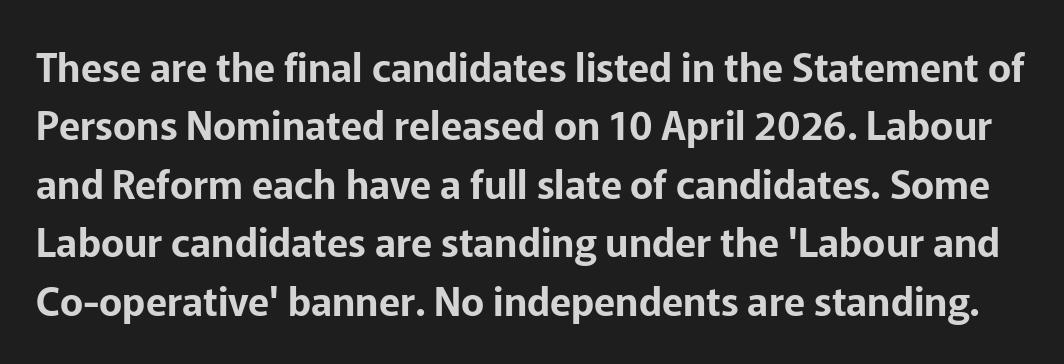
The image shows 39 px sans-serif type, upright; set normal line spacing (1.5x), normal letter spacing, not underlined; low stroke contrast and a medium x-height.
